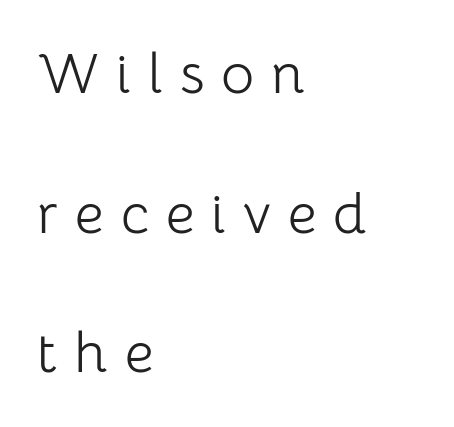
The image shows 57 px light sans-serif type, upright; set left-aligned, loose line spacing (2.45x), unusually wide letter spacing (+0.3 em), not underlined; low stroke contrast and a medium x-height.
